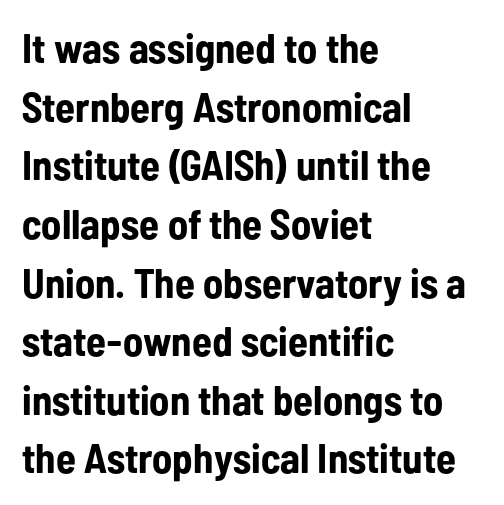
{"serif": "no", "italic": "no", "bold": "yes", "weight": "bold", "width": "condensed", "stroke_contrast": "low", "x_height": "medium", "monospaced": "no", "underline": "no", "align": "left", "line_spacing": "normal", "line_spacing_ratio": 1.43, "letter_spacing": "normal", "letter_spacing_em": 0.0, "glyph_px": 41}
